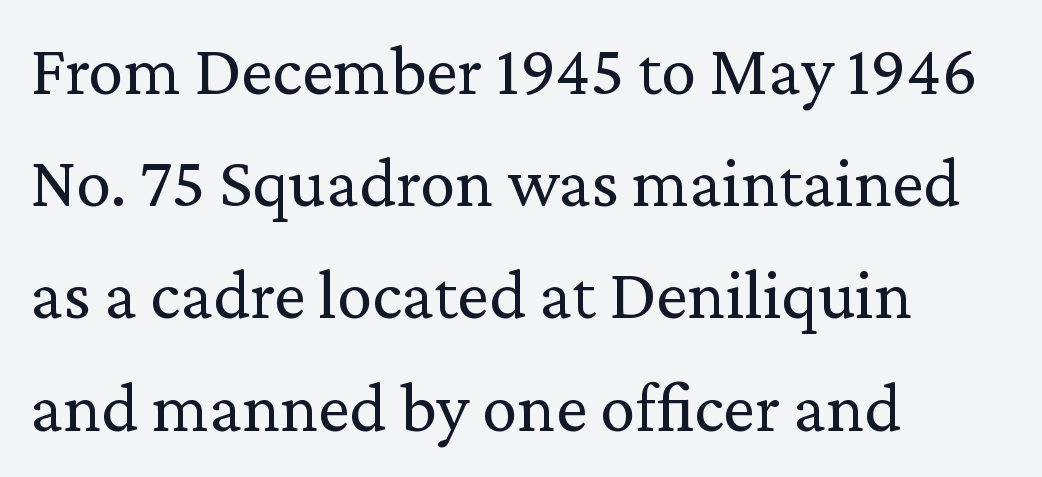
The image shows 71 px regular-weight serif type, upright; set left-aligned, normal line spacing (1.58x), normal letter spacing, not underlined; medium stroke contrast and a medium x-height.
